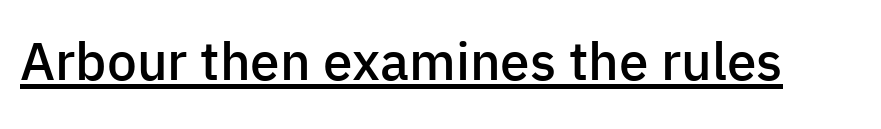
{"serif": "no", "italic": "no", "bold": "semi", "weight": "semibold", "width": "normal", "stroke_contrast": "low", "x_height": "medium", "monospaced": "no", "underline": "yes", "letter_spacing": "normal", "letter_spacing_em": 0.0, "glyph_px": 53}
